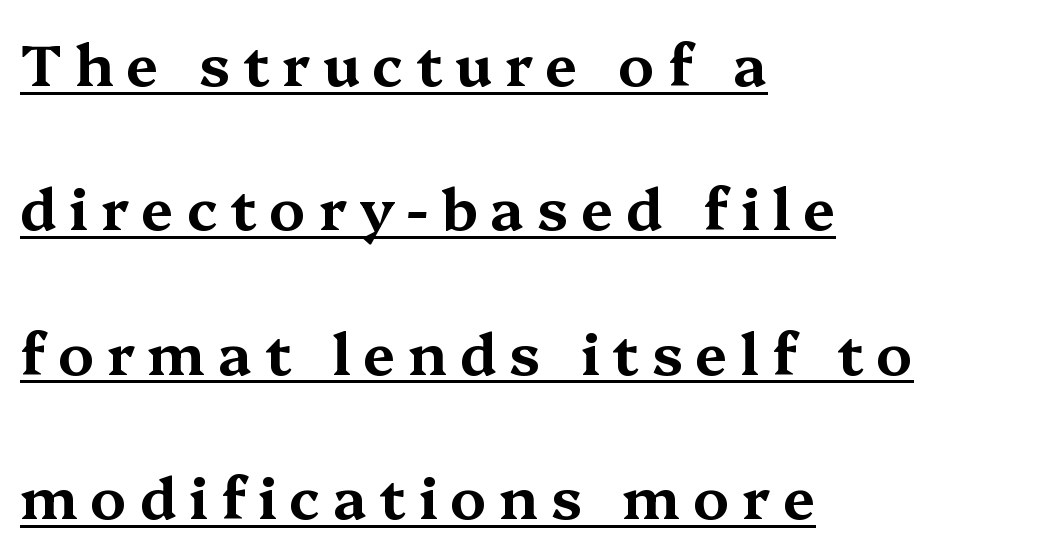
{"serif": "yes", "italic": "no", "width": "wide", "stroke_contrast": "medium", "x_height": "medium", "monospaced": "no", "underline": "yes", "align": "left", "line_spacing": "loose", "line_spacing_ratio": 2.49, "letter_spacing": "wide", "letter_spacing_em": 0.22, "glyph_px": 58}
